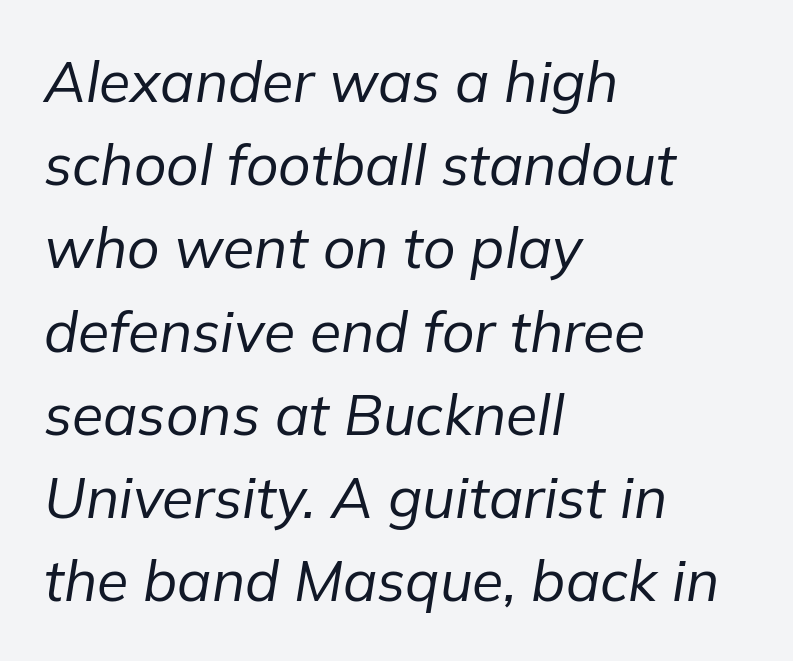
Does extra space separate the letters? No, they use regular spacing. There's an unmistakable incline to the writing here. Whoever set this chose a conventional vertical rhythm. Reading down the block, your eye returns to a fixed left position each line.
